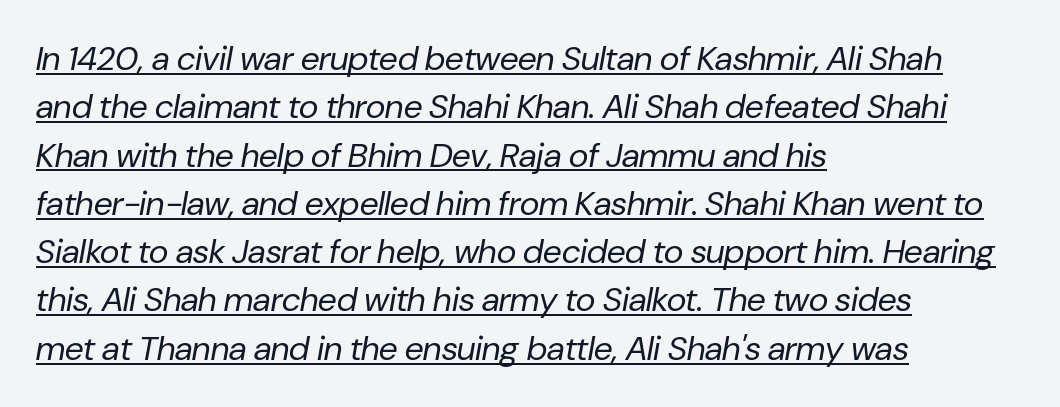
The image shows 34 px regular-weight type, italic (leaning right); set left-aligned, normal line spacing (1.42x), normal letter spacing, underlined; low stroke contrast and a medium x-height.
